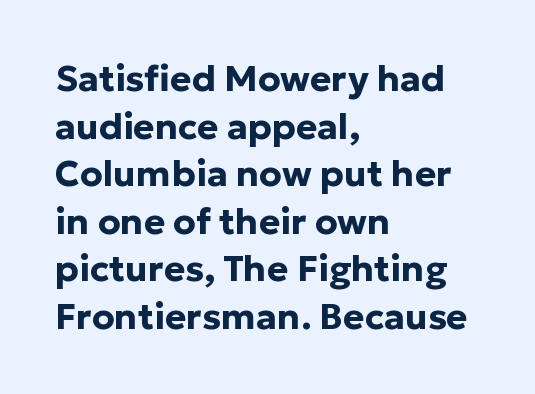
Q: Is the text bold? A: Yes.
Q: Is the text italic (slanted)? A: No, it is upright.
Q: Is the typeface a serif or a sans-serif typeface? A: Sans-serif.
Q: Is the text underlined? A: No.
Q: How is the paragraph aligned? A: Left-aligned.
Q: Is the spacing between letters normal or unusually wide? A: Normal.
Q: Is the spacing between lines tight, normal or loose? A: Normal.
Q: Width (condensed, normal, or wide)? A: Normal.
Q: Stroke contrast? A: Low.
Q: x-height? A: Medium.
Q: Monospaced? A: No.
